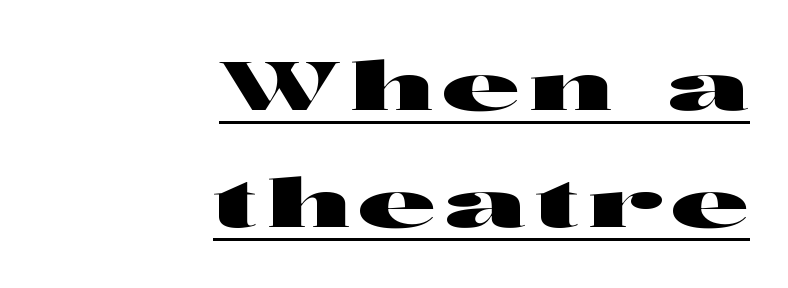
The image shows 67 px wide sans-serif type, upright; set right-aligned, line spacing 1.75x, underlined; high stroke contrast and a medium x-height.
